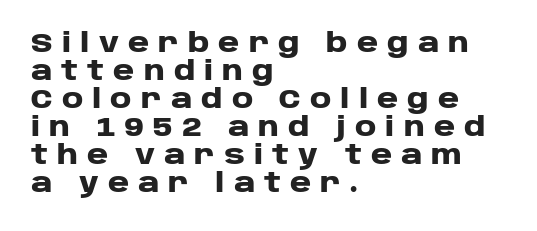
The image shows 26 px bold type, upright; set left-aligned, tight line spacing (1.08x), unusually wide letter spacing (+0.35 em), not underlined.
